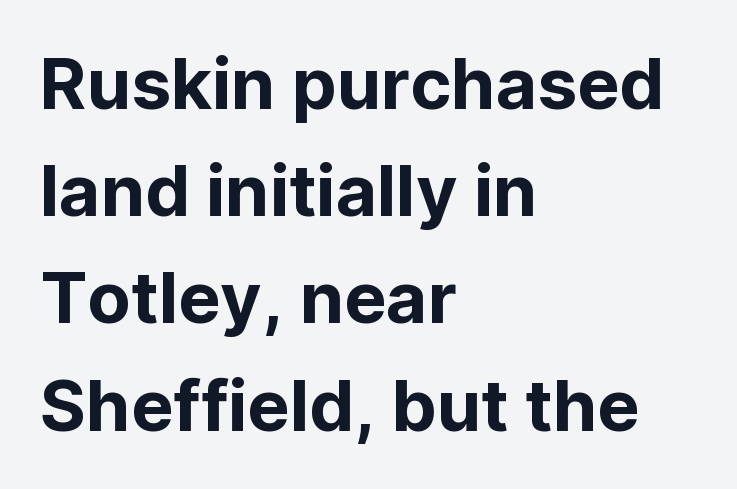
Q: Is the text italic (slanted)? A: No, it is upright.
Q: Is the typeface a serif or a sans-serif typeface? A: Sans-serif.
Q: Is the text underlined? A: No.
Q: How is the paragraph aligned? A: Left-aligned.
Q: Is the spacing between letters normal or unusually wide? A: Normal.
Q: Is the spacing between lines tight, normal or loose? A: Normal.
Q: Width (condensed, normal, or wide)? A: Normal.
Q: Stroke contrast? A: Low.
Q: x-height? A: Medium.
Q: Monospaced? A: No.
